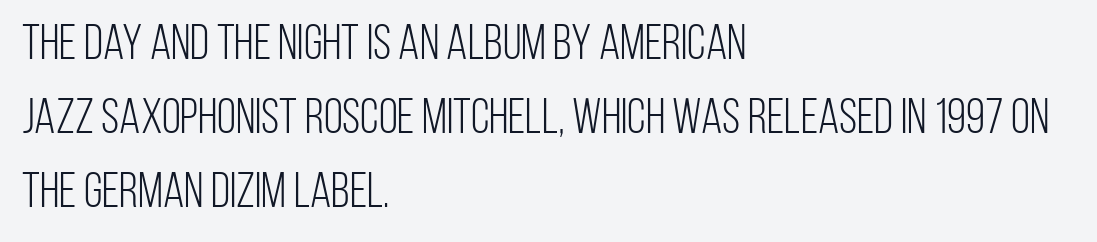
Q: Is the text bold? A: No.
Q: Is the text italic (slanted)? A: No, it is upright.
Q: Is the typeface a serif or a sans-serif typeface? A: Sans-serif.
Q: Is the text underlined? A: No.
Q: How is the paragraph aligned? A: Left-aligned.
Q: Is the spacing between letters normal or unusually wide? A: Normal.
Q: Is the spacing between lines tight, normal or loose? A: Normal.
Q: Width (condensed, normal, or wide)? A: Condensed.
Q: Stroke contrast? A: Low.
Q: x-height? A: Large.
Q: Monospaced? A: No.
